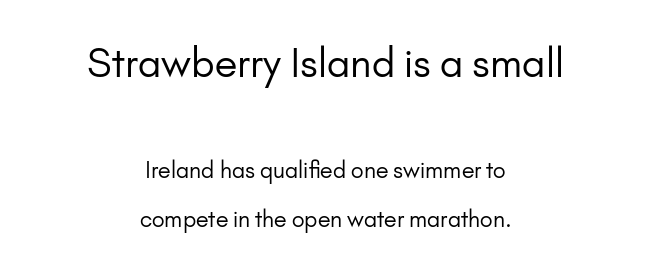
{"serif": "no", "italic": "no", "bold": "no", "weight": "regular", "width": "normal", "stroke_contrast": "low", "x_height": "small", "monospaced": "no", "underline": "no", "align": "center", "line_spacing": "loose", "line_spacing_ratio": 2.22, "letter_spacing": "normal", "letter_spacing_em": 0.0, "larger_block": "first", "size_ratio": 1.77, "glyph_px": 39}
